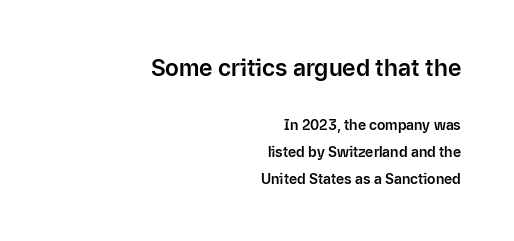
Where is the straight margin? On the right. A roman cut, with each character standing at attention. Decoration check: the copy has no underline. This layout puts the oversized block above and the modest block below. The type is set solid horizontally, with unmodified tracking.
